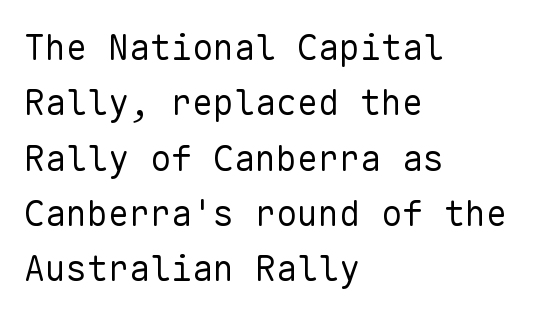
{"serif": "no", "italic": "no", "bold": "no", "weight": "regular", "width": "normal", "stroke_contrast": "low", "x_height": "medium", "monospaced": "yes", "underline": "no", "align": "left", "line_spacing": "normal", "line_spacing_ratio": 1.58, "letter_spacing": "normal", "letter_spacing_em": 0.0, "glyph_px": 35}
